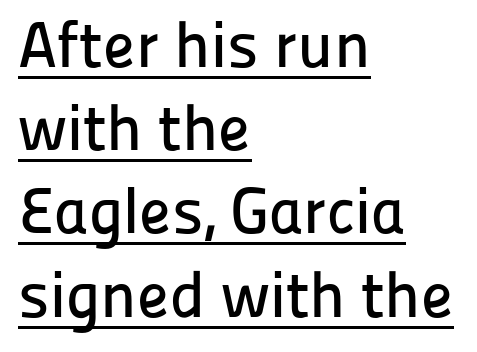
Q: Is the text italic (slanted)? A: No, it is upright.
Q: Is the typeface a serif or a sans-serif typeface? A: Sans-serif.
Q: Is the text underlined? A: Yes.
Q: How is the paragraph aligned? A: Left-aligned.
Q: Is the spacing between letters normal or unusually wide? A: Normal.
Q: Is the spacing between lines tight, normal or loose? A: Normal.
Q: Width (condensed, normal, or wide)? A: Normal.
Q: Stroke contrast? A: Low.
Q: x-height? A: Medium.
Q: Monospaced? A: No.
